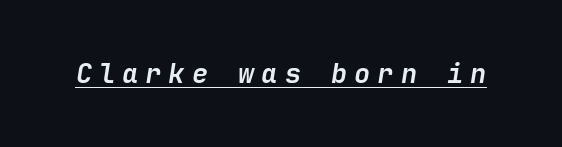
The image shows 27 px bold type, italic (leaning right); set unusually wide letter spacing (+0.26 em), underlined.
